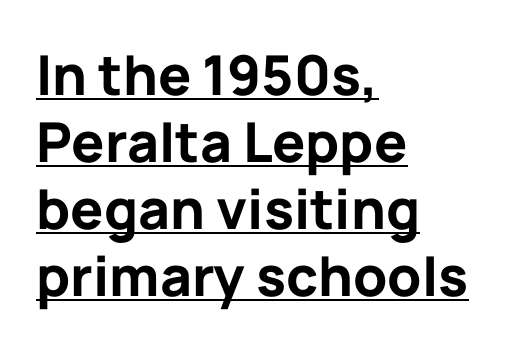
{"serif": "no", "italic": "no", "bold": "yes", "weight": "bold", "width": "normal", "stroke_contrast": "low", "x_height": "medium", "monospaced": "no", "underline": "yes", "align": "left", "line_spacing_ratio": 1.22, "letter_spacing": "normal", "letter_spacing_em": 0.0, "glyph_px": 55}
